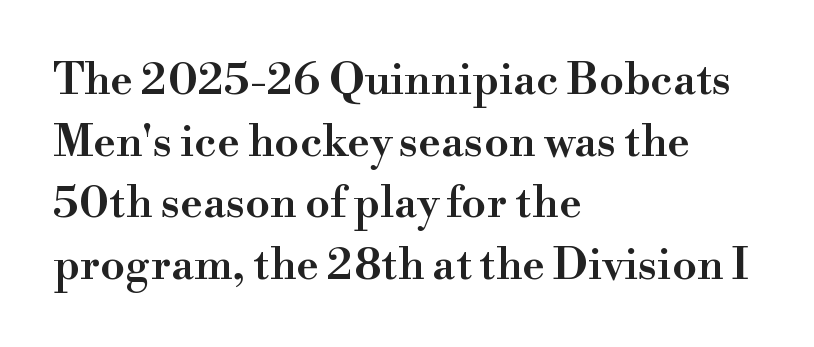
Q: Is the text bold? A: Semi-bold.
Q: Is the text italic (slanted)? A: No, it is upright.
Q: Is the typeface a serif or a sans-serif typeface? A: Serif.
Q: Is the text underlined? A: No.
Q: How is the paragraph aligned? A: Left-aligned.
Q: Is the spacing between letters normal or unusually wide? A: Normal.
Q: Is the spacing between lines tight, normal or loose? A: Normal.
Q: Width (condensed, normal, or wide)? A: Normal.
Q: Stroke contrast? A: High.
Q: x-height? A: Small.
Q: Monospaced? A: No.
